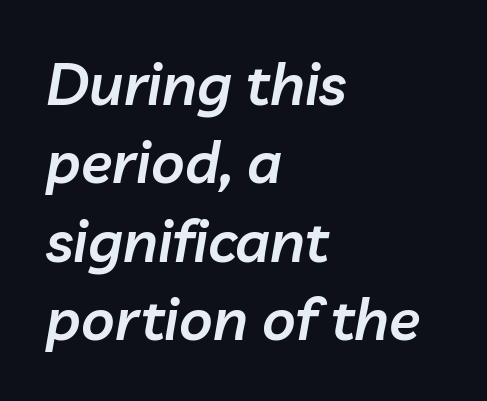
Each word holds together tightly as a unit, with standard inter-letter gaps. Bare-footed words on every line. The passage is arranged the way most books set body copy — flush left. The passage shown leans; its letterforms are oblique. Vertically, the passage feels balanced, rows spaced as you'd expect. Do the characters align in a grid? No, the font is proportional.
